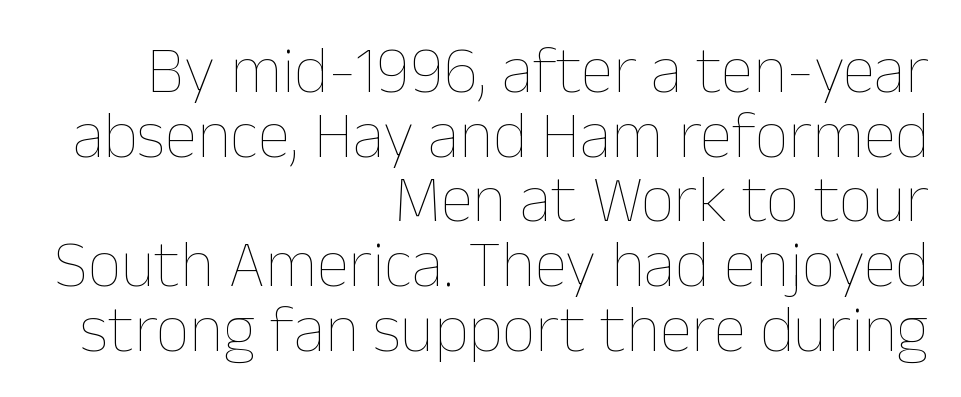
The image shows 66 px thin type, upright; set right-aligned, tight line spacing (0.98x), normal letter spacing, not underlined; low stroke contrast and a medium x-height.
